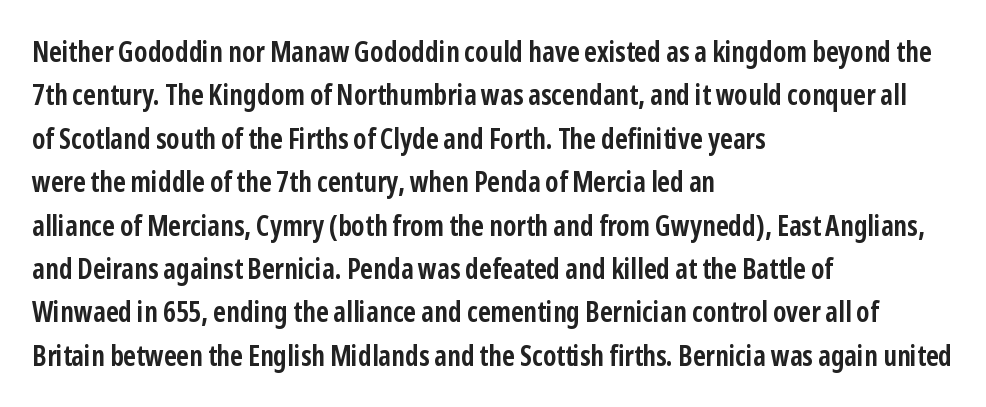
{"serif": "no", "italic": "no", "bold": "yes", "weight": "semibold", "width": "condensed", "stroke_contrast": "low", "x_height": "medium", "monospaced": "no", "underline": "no", "align": "left", "line_spacing": "normal", "line_spacing_ratio": 1.55, "letter_spacing": "normal", "letter_spacing_em": 0.0, "glyph_px": 28}
